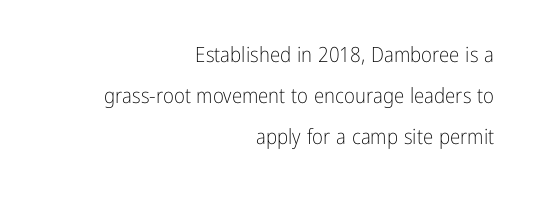
The image shows 21 px text type, upright; set right-aligned, loose line spacing (1.96x), normal letter spacing, not underlined.
